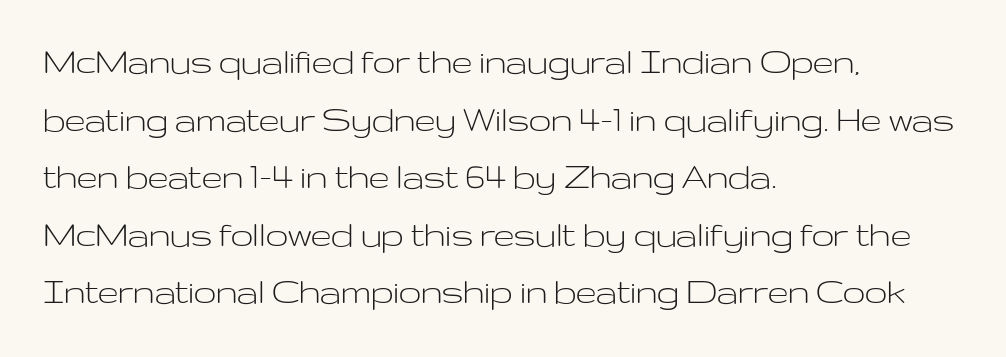
{"serif": "no", "italic": "no", "bold": "no", "weight": "light", "width": "wide", "stroke_contrast": "low", "x_height": "medium", "monospaced": "no", "underline": "no", "align": "left", "line_spacing": "normal", "line_spacing_ratio": 1.44, "letter_spacing": "normal", "letter_spacing_em": 0.0, "glyph_px": 40}
